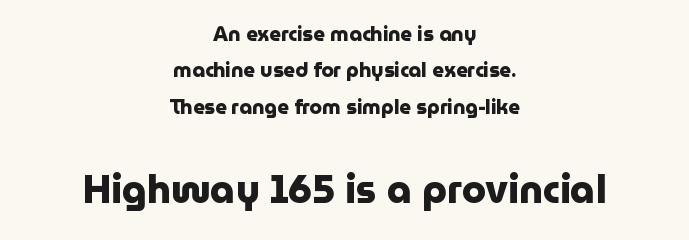
Q: Is the text bold? A: Yes.
Q: Is the text italic (slanted)? A: No, it is upright.
Q: Is the typeface a serif or a sans-serif typeface? A: Sans-serif.
Q: Is the text underlined? A: No.
Q: How is the paragraph aligned? A: Centered.
Q: Is the spacing between letters normal or unusually wide? A: Normal.
Q: Which block of text is set in a larger size, the first (top) or the second (bottom)? A: The second (bottom) one.
Q: Width (condensed, normal, or wide)? A: Normal.
Q: Stroke contrast? A: Low.
Q: x-height? A: Medium.
Q: Monospaced? A: No.
